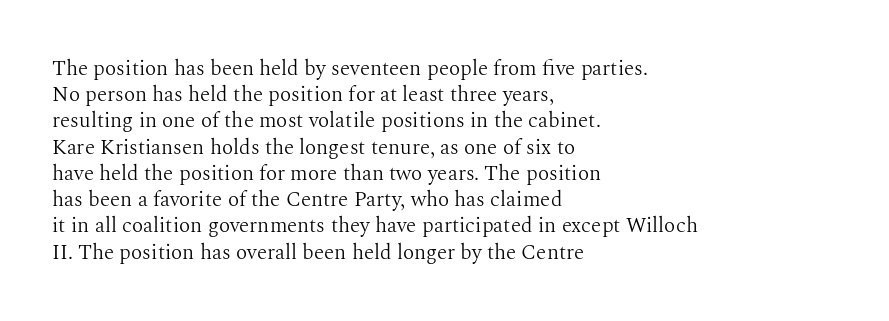
Does extra space separate the letters? No, they use regular spacing. Layout note: lines flush left. The area under the type is left untouched. This reads as an unemphasized weight, regular at the heaviest. This is roman type, the default non-slanted kind. Vertical spacing — default.
